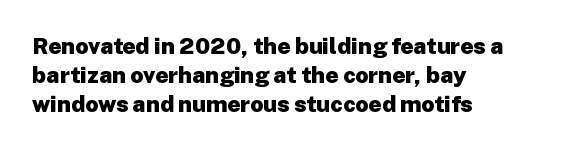
The typography opts for an upright posture over an oblique one. What weight is shown? A full bold with thick strokes. How would I describe the line gaps? Plain and ordinary. Each line starts at the same left margin while the right side varies.
